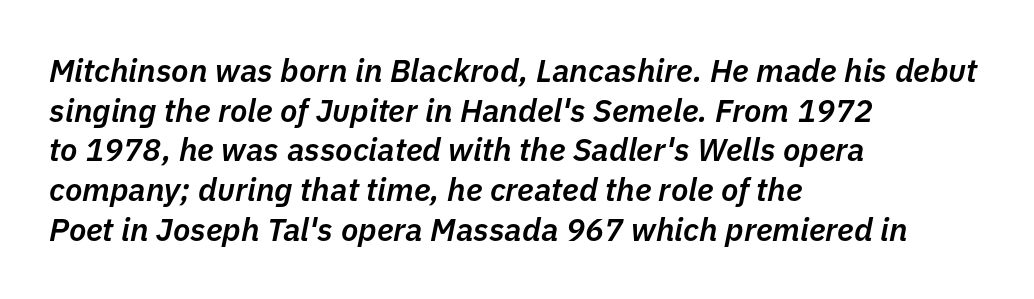
{"italic": "yes", "lean": "right", "slant_degrees": 11, "bold": "semi", "weight": "semibold", "width": "normal", "stroke_contrast": "low", "x_height": "medium", "monospaced": "no", "underline": "no", "align": "left", "line_spacing_ratio": 1.24, "letter_spacing": "normal", "letter_spacing_em": 0.0, "glyph_px": 32}
